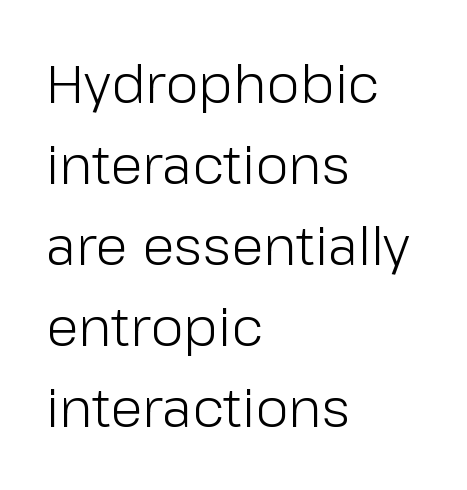
{"serif": "no", "italic": "no", "bold": "no", "weight": "light", "width": "normal", "stroke_contrast": "low", "x_height": "medium", "monospaced": "no", "underline": "no", "align": "left", "line_spacing": "normal", "line_spacing_ratio": 1.53, "letter_spacing": "normal", "letter_spacing_em": 0.0, "glyph_px": 53}
